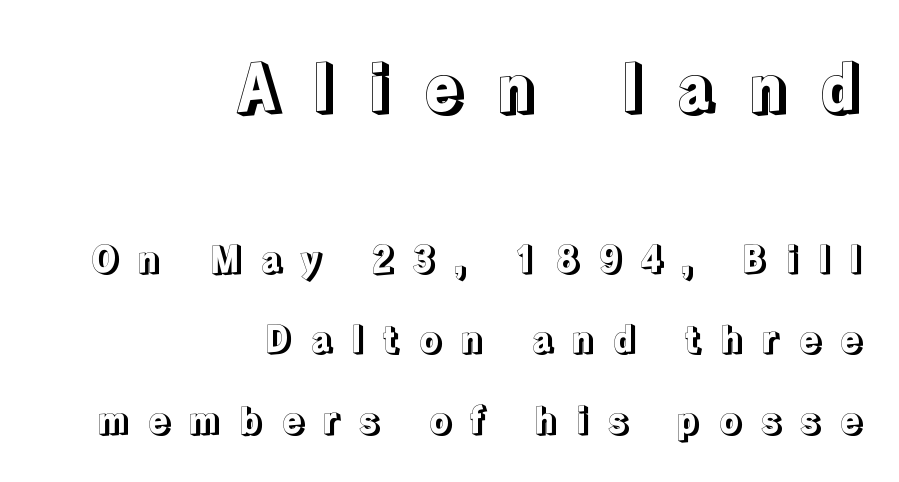
The image shows 65 px text type, upright; set right-aligned, loose line spacing (2.18x), unusually wide letter spacing (+0.49 em), not underlined; the first (top) block is 1.76x larger; a medium x-height.
